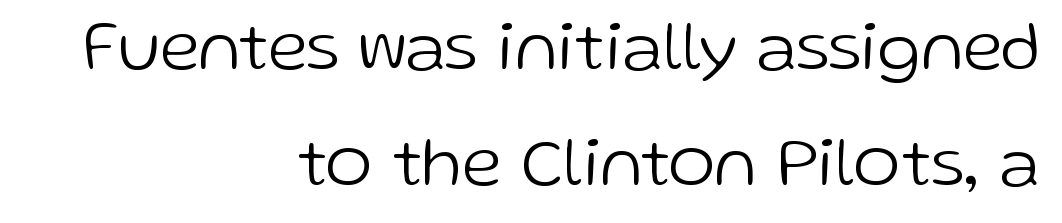
Q: Is the text bold? A: No.
Q: Is the text italic (slanted)? A: No, it is upright.
Q: Is the typeface a serif or a sans-serif typeface? A: Sans-serif.
Q: Is the text underlined? A: No.
Q: How is the paragraph aligned? A: Right-aligned.
Q: Is the spacing between letters normal or unusually wide? A: Normal.
Q: Is the spacing between lines tight, normal or loose? A: Normal.
Q: Width (condensed, normal, or wide)? A: Normal.
Q: Stroke contrast? A: Low.
Q: x-height? A: Medium.
Q: Monospaced? A: No.
